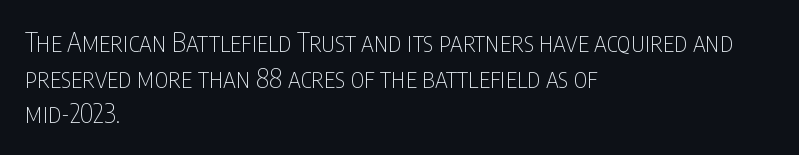
The image shows 26 px text type, upright; set left-aligned, normal line spacing (1.37x), normal letter spacing, not underlined.
